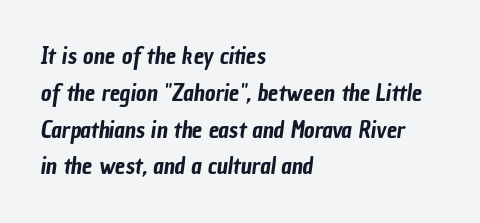
{"underline": "no", "align": "left", "line_spacing": "normal", "line_spacing_ratio": 1.6, "letter_spacing": "normal", "letter_spacing_em": 0.0, "glyph_px": 23}
